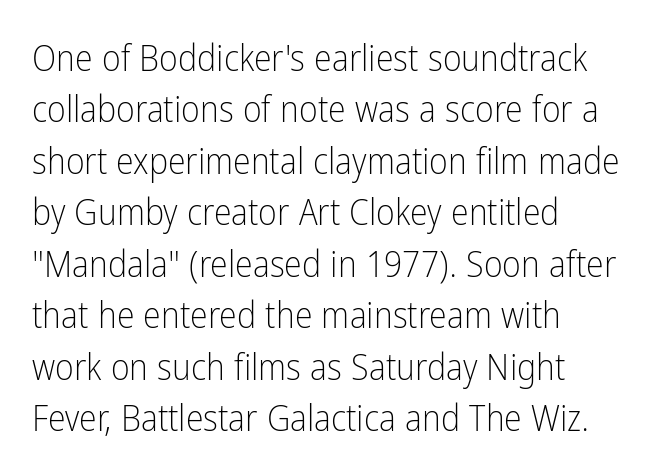
{"serif": "no", "italic": "no", "bold": "no", "weight": "light", "width": "condensed", "stroke_contrast": "low", "x_height": "medium", "monospaced": "no", "underline": "no", "align": "left", "line_spacing": "normal", "line_spacing_ratio": 1.43, "letter_spacing": "normal", "letter_spacing_em": 0.0, "glyph_px": 36}
